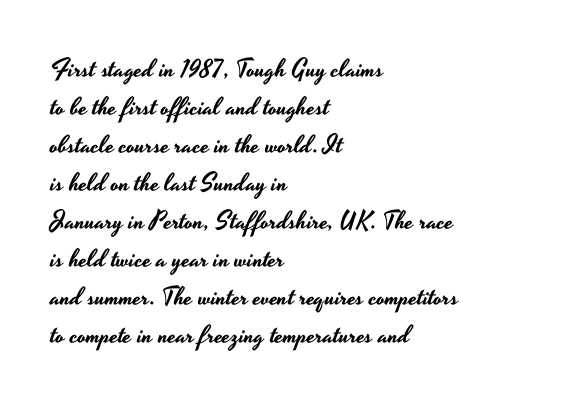
{"underline": "no", "align": "left", "line_spacing": "normal", "line_spacing_ratio": 1.52, "letter_spacing": "normal", "letter_spacing_em": 0.0, "glyph_px": 25}
